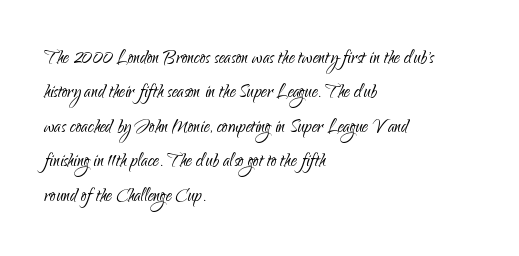
{"bold": "no", "underline": "no", "align": "left", "line_spacing": "normal", "line_spacing_ratio": 1.5, "letter_spacing": "normal", "letter_spacing_em": 0.0, "glyph_px": 23}
